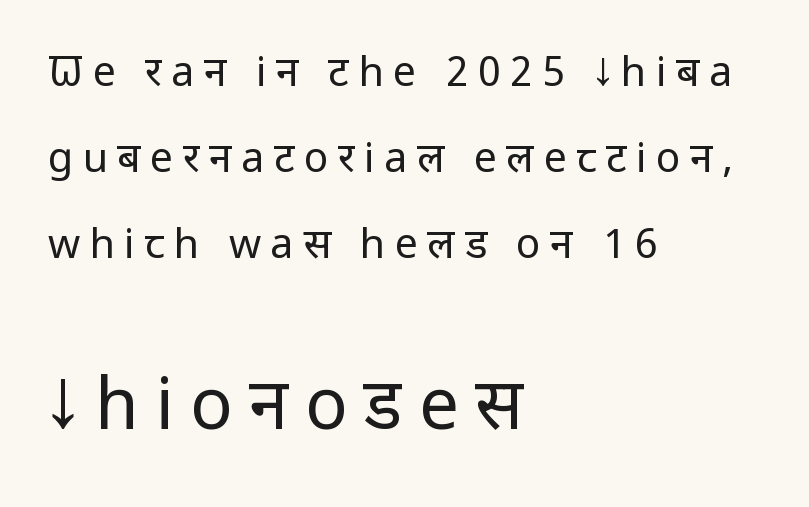
The image shows 71 px regular-weight, condensed sans-serif type, upright; set left-aligned, loose line spacing (2.1x), unusually wide letter spacing (+0.23 em), not underlined; the second (bottom) block is 1.73x larger; low stroke contrast and a large x-height.
